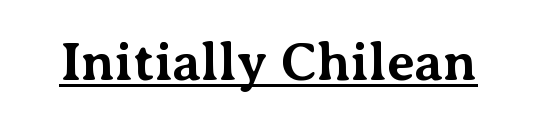
The image shows 54 px bold serif type, upright; set normal letter spacing, underlined; medium stroke contrast and a medium x-height.
